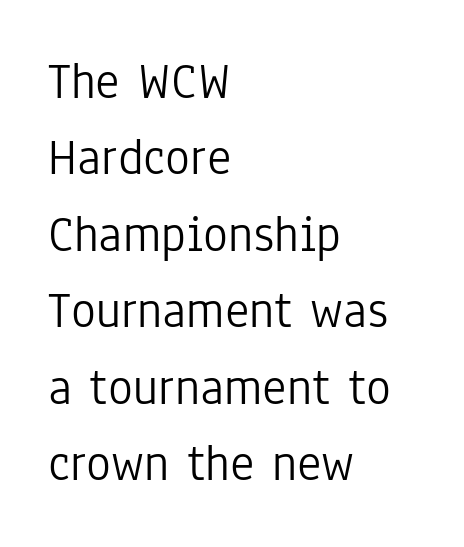
{"serif": "no", "italic": "no", "bold": "no", "weight": "light", "width": "condensed", "stroke_contrast": "low", "x_height": "medium", "monospaced": "no", "underline": "no", "align": "left", "line_spacing": "normal", "line_spacing_ratio": 1.47, "letter_spacing": "normal", "letter_spacing_em": 0.0, "glyph_px": 52}
